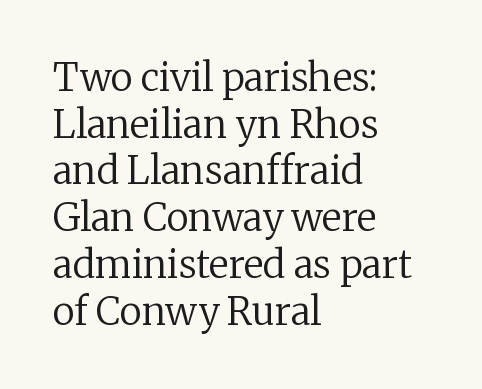
Q: Is the text bold? A: No.
Q: Is the text italic (slanted)? A: No, it is upright.
Q: Is the typeface a serif or a sans-serif typeface? A: Serif.
Q: Is the text underlined? A: No.
Q: How is the paragraph aligned? A: Left-aligned.
Q: Is the spacing between letters normal or unusually wide? A: Normal.
Q: Width (condensed, normal, or wide)? A: Normal.
Q: Stroke contrast? A: Low.
Q: x-height? A: Medium.
Q: Monospaced? A: No.
